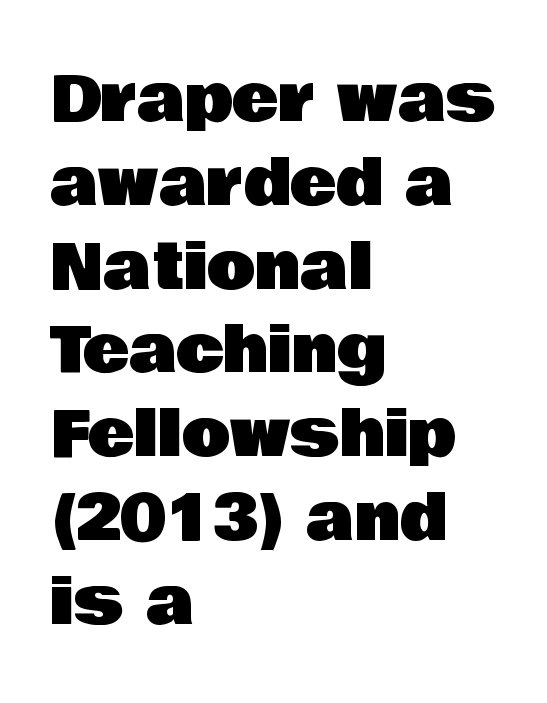
{"serif": "no", "italic": "no", "width": "normal", "stroke_contrast": "low", "x_height": "large", "monospaced": "no", "underline": "no", "align": "left", "line_spacing": "normal", "line_spacing_ratio": 1.33, "letter_spacing": "normal", "letter_spacing_em": 0.0, "glyph_px": 63}
